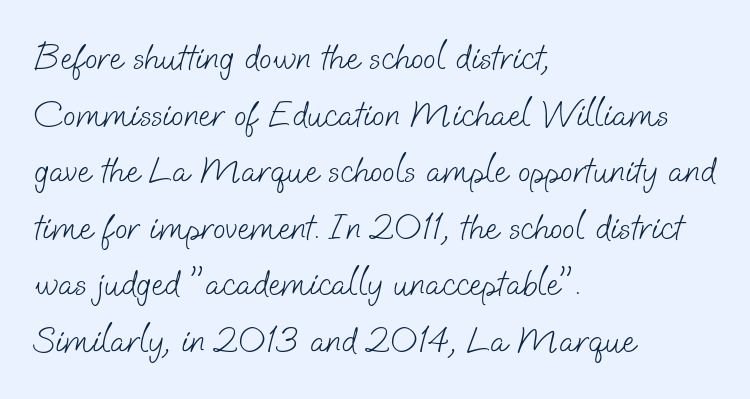
The image shows 37 px light sans-serif type; set left-aligned, normal line spacing (1.53x), normal letter spacing, not underlined; low stroke contrast and a small x-height.
